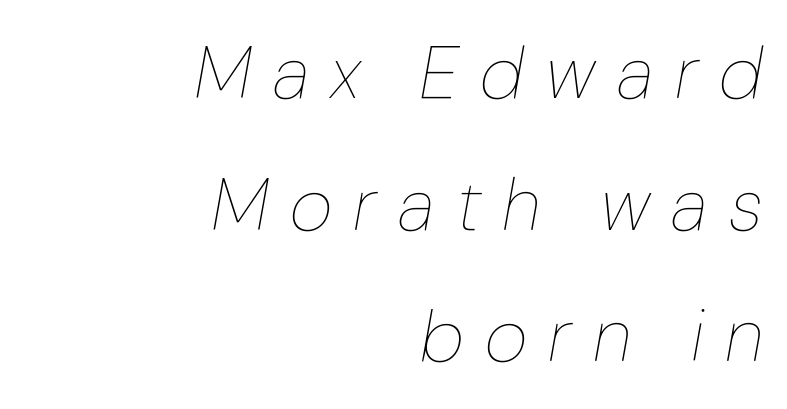
The image shows 74 px thin type, italic (leaning right); set right-aligned, line spacing 1.78x, unusually wide letter spacing (+0.29 em), not underlined; low stroke contrast and a medium x-height.
